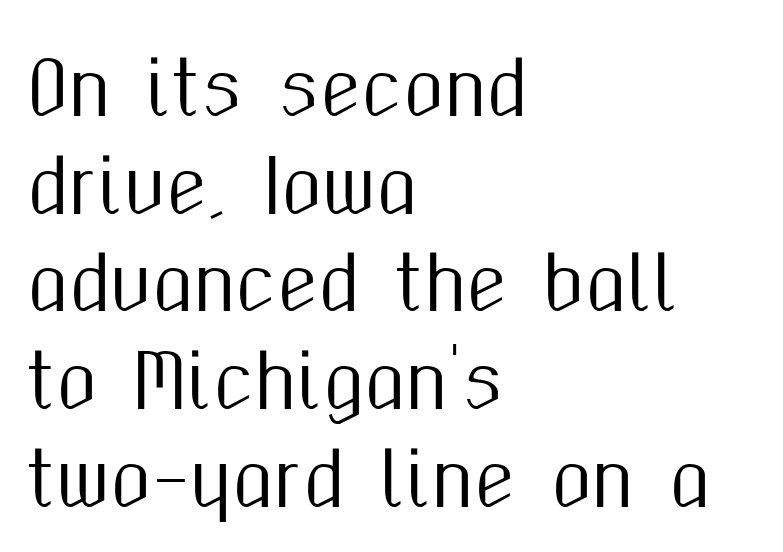
To sum up the face: it is a sans, with no serifs. The passage is arranged the way most books set body copy — flush left. Proportional: the letters do not fall into vertical columns. The lettering holds an erect, upright posture throughout. The words here are not underlined.
